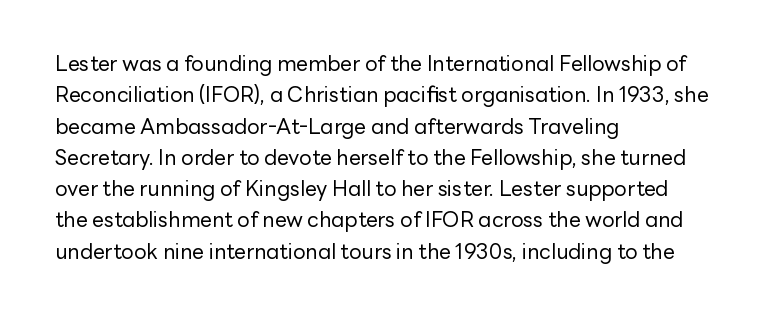
{"italic": "no", "bold": "no", "underline": "no", "align": "left", "line_spacing": "normal", "line_spacing_ratio": 1.49, "letter_spacing": "normal", "letter_spacing_em": 0.0, "glyph_px": 21}
